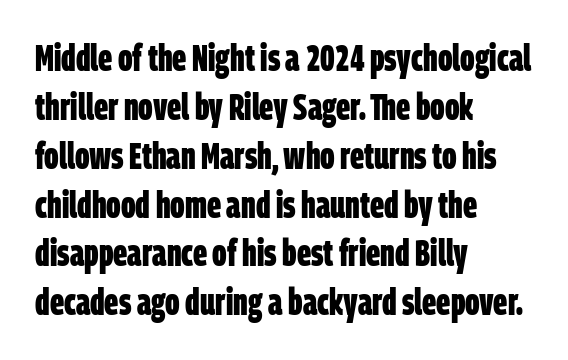
Tracking value appears to be zero — textbook default spacing. Vertically, the passage feels balanced, rows spaced as you'd expect. The rendering shows plain stroke endings on the letterforms — a sans-serif design. The strokes are fattened all the way to bold. Any mark beneath the type? The region is blank.
